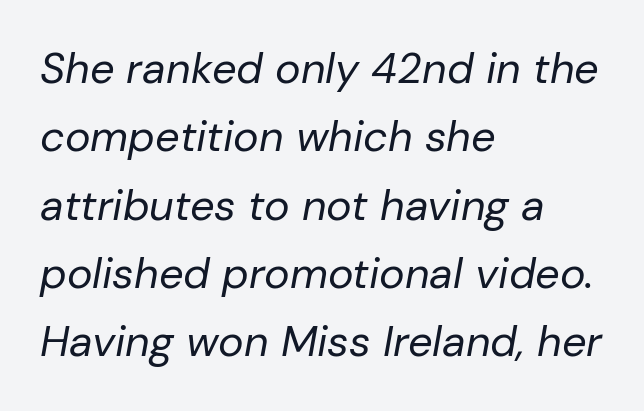
A typesetter would mark this as italic. Descenders are the only things crossing below the line. Leading: standard. Letters have the restrained weight of plain body copy at most. Does extra space separate the letters? No, they use regular spacing. Varying glyph widths throughout — classic text-font behaviour.
